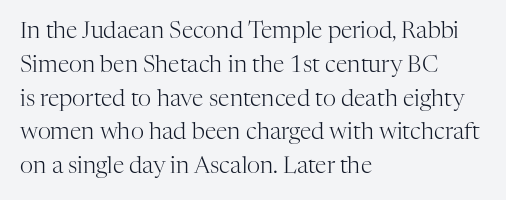
Q: Is the text bold? A: No.
Q: Is the text italic (slanted)? A: No, it is upright.
Q: Is the text underlined? A: No.
Q: How is the paragraph aligned? A: Left-aligned.
Q: Is the spacing between letters normal or unusually wide? A: Normal.
Q: Is the spacing between lines tight, normal or loose? A: Normal.
